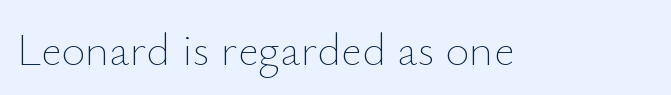
Q: Is the text bold? A: No.
Q: Is the text italic (slanted)? A: No, it is upright.
Q: Is the text underlined? A: No.
Q: Is the spacing between letters normal or unusually wide? A: Normal.
Q: Width (condensed, normal, or wide)? A: Normal.
Q: Stroke contrast? A: Low.
Q: x-height? A: Small.
Q: Monospaced? A: No.
